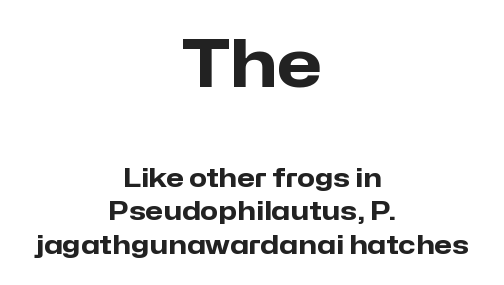
Italic: no, the glyphs are upright roman. This rendering uses center alignment, leaving both contours irregular but symmetric. Is the letter spacing exaggerated? No — it looks like the ordinary default. A dark, heavy texture on the line: the type is bold. Size hierarchy here favors the leading block over the trailing one. Check the space under the baseline: it is left empty.
